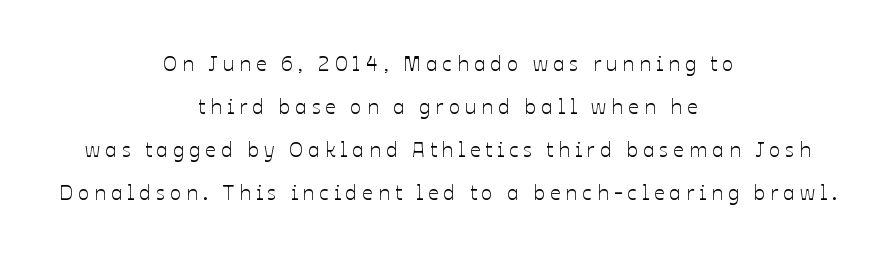
The image shows 21 px text type, upright; set centered, loose line spacing (2.04x), unusually wide letter spacing (+0.24 em), not underlined.
